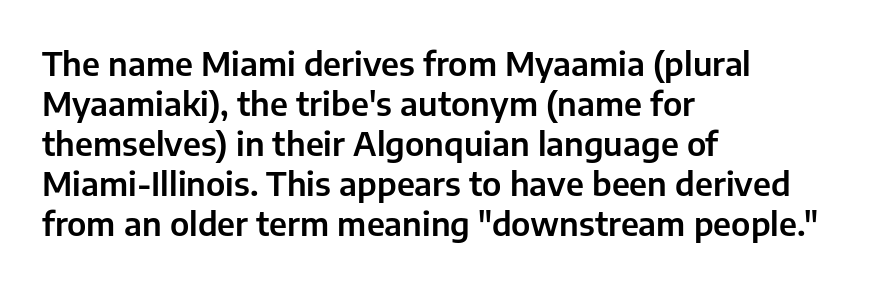
The image shows 33 px sans-serif type, upright; set left-aligned, line spacing 1.21x, normal letter spacing, not underlined; low stroke contrast and a medium x-height.
